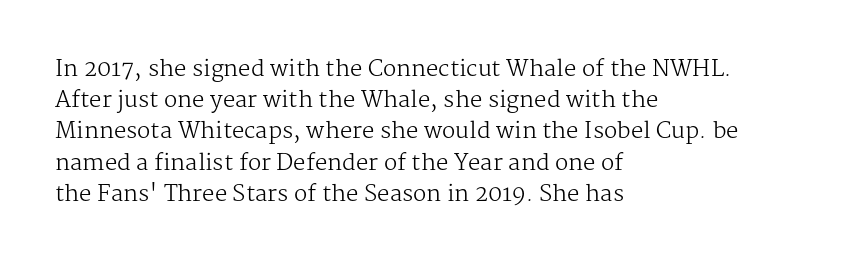
Q: Is the text bold? A: No.
Q: Is the text italic (slanted)? A: No, it is upright.
Q: Is the text underlined? A: No.
Q: How is the paragraph aligned? A: Left-aligned.
Q: Is the spacing between letters normal or unusually wide? A: Normal.
Q: Is the spacing between lines tight, normal or loose? A: Normal.
